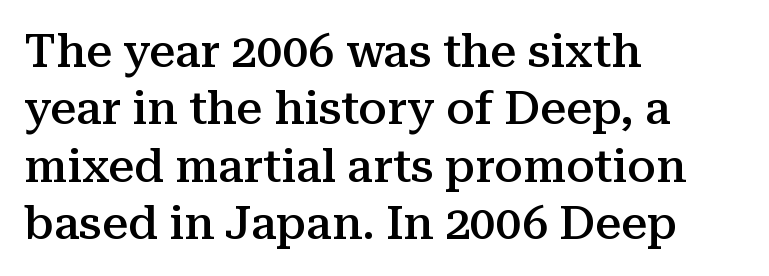
Q: Is the text bold? A: Semi-bold.
Q: Is the text italic (slanted)? A: No, it is upright.
Q: Is the typeface a serif or a sans-serif typeface? A: Serif.
Q: Is the text underlined? A: No.
Q: How is the paragraph aligned? A: Left-aligned.
Q: Is the spacing between letters normal or unusually wide? A: Normal.
Q: Is the spacing between lines tight, normal or loose? A: Normal.
Q: Width (condensed, normal, or wide)? A: Normal.
Q: Stroke contrast? A: Medium.
Q: x-height? A: Medium.
Q: Monospaced? A: No.
